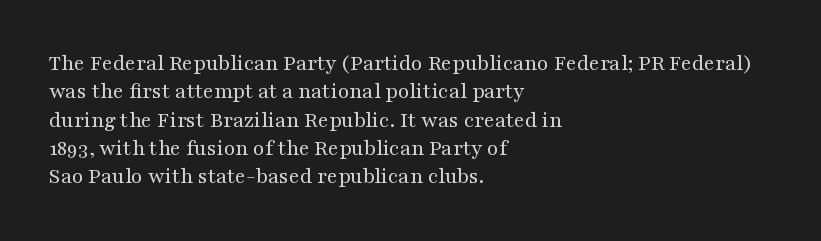
The image shows 23 px text type, upright; set left-aligned, line spacing 1.23x, normal letter spacing, not underlined.
